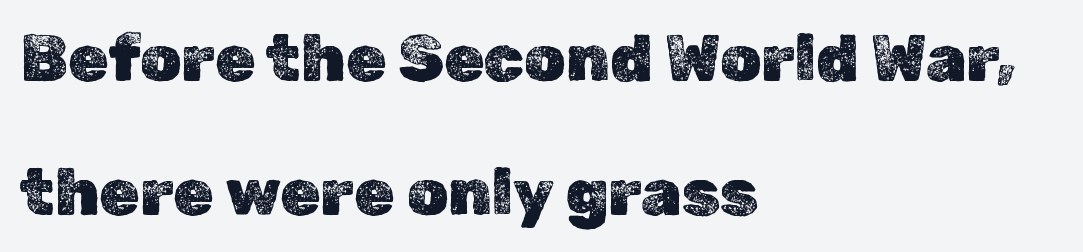
The image shows 65 px text type, upright; set left-aligned, loose line spacing (2.06x), normal letter spacing, not underlined; a medium x-height.
